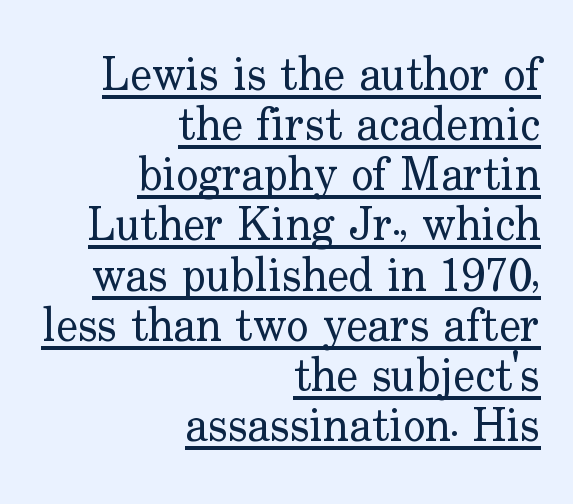
In terms of letterform style, serifs are clearly present. Honestly, the letter spacing is just normal — you wouldn't notice it. Heaviness? Minimal to ordinary, like unemphasized prose. Looks like regular typesetting: each glyph gets only the width it needs. A roman cut, with each character standing at attention. Baseline-to-baseline distance is barely more than the letter height.
